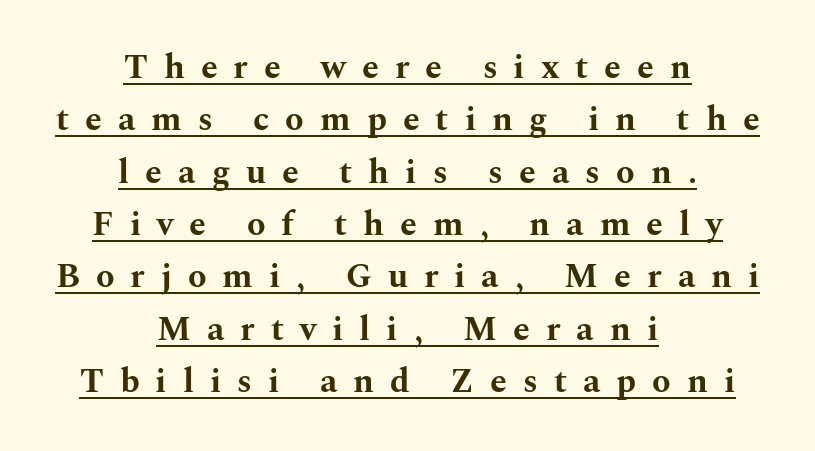
The image shows 34 px bold, wide serif type, upright; set centered, normal line spacing (1.54x), unusually wide letter spacing (+0.47 em), underlined; medium stroke contrast and a medium x-height.
